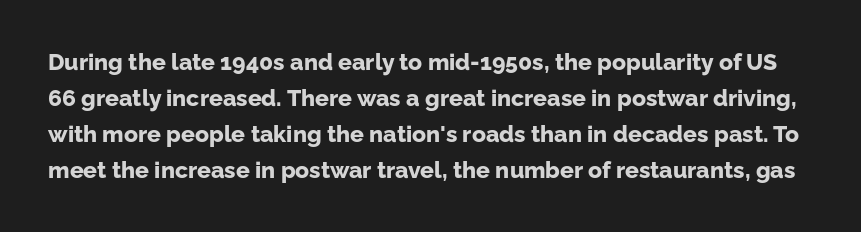
{"italic": "no", "bold": "yes", "underline": "no", "line_spacing": "normal", "line_spacing_ratio": 1.56, "letter_spacing": "normal", "letter_spacing_em": 0.0, "glyph_px": 23}
